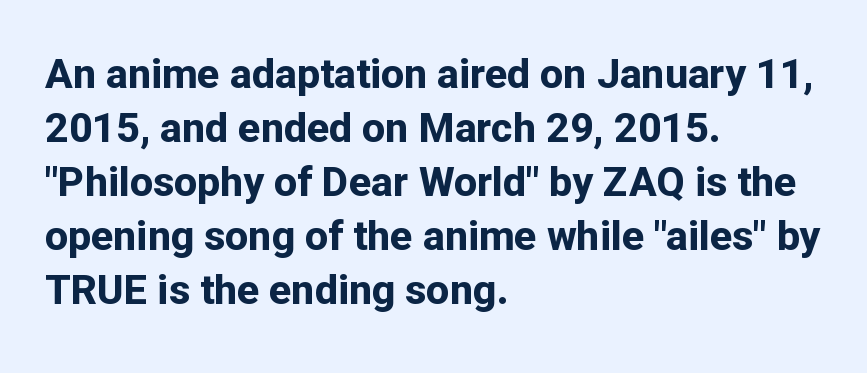
Q: Is the text bold? A: Yes.
Q: Is the text italic (slanted)? A: No, it is upright.
Q: Is the typeface a serif or a sans-serif typeface? A: Sans-serif.
Q: Is the text underlined? A: No.
Q: How is the paragraph aligned? A: Left-aligned.
Q: Is the spacing between letters normal or unusually wide? A: Normal.
Q: Is the spacing between lines tight, normal or loose? A: Normal.
Q: Width (condensed, normal, or wide)? A: Normal.
Q: Stroke contrast? A: Low.
Q: x-height? A: Medium.
Q: Monospaced? A: No.
